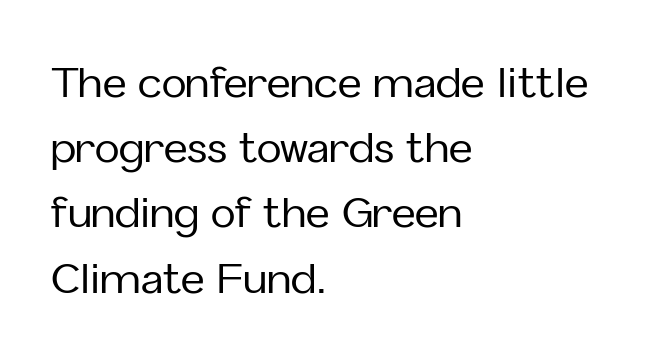
{"serif": "no", "italic": "no", "width": "normal", "stroke_contrast": "low", "x_height": "medium", "monospaced": "no", "underline": "no", "align": "left", "line_spacing": "normal", "line_spacing_ratio": 1.59, "letter_spacing": "normal", "letter_spacing_em": 0.0, "glyph_px": 41}
